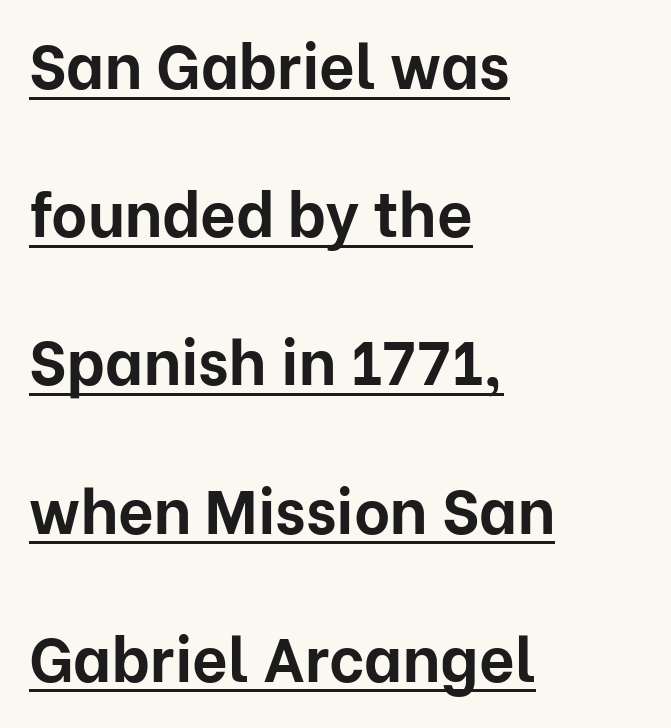
{"serif": "no", "italic": "no", "bold": "yes", "weight": "bold", "width": "normal", "stroke_contrast": "low", "x_height": "medium", "monospaced": "no", "underline": "yes", "align": "left", "line_spacing": "loose", "line_spacing_ratio": 2.39, "letter_spacing": "normal", "letter_spacing_em": 0.0, "glyph_px": 62}
